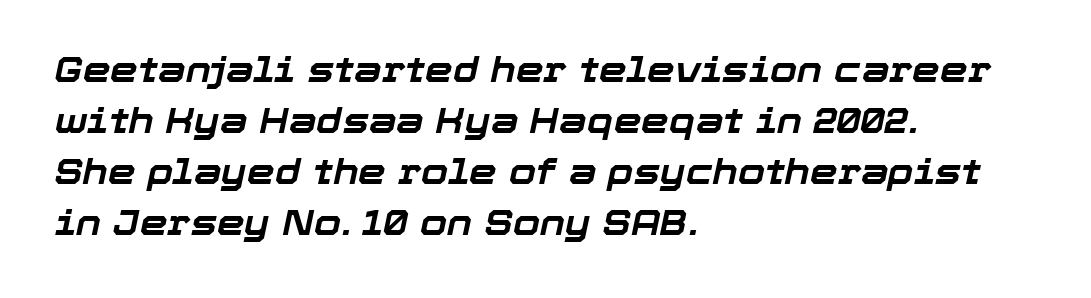
The face used here is proportionally spaced, like ordinary book or web type. Italic: yes, the glyphs are oblique. The letterforms sit shoulder to shoulder at normal distance. Decoration check: the copy has no underline. A full-strength bold gives these letters their thick strokes.
